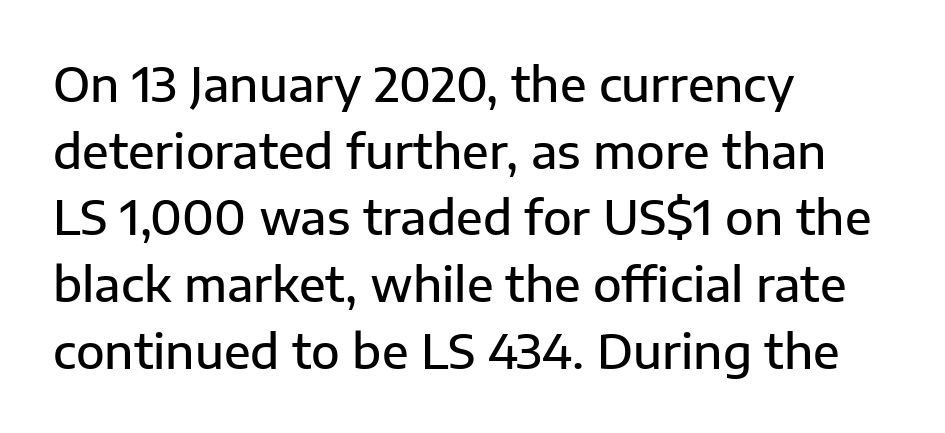
The lettering holds an erect, upright posture throughout. You could call the tracking neutral — neither tight nor loose. Which margin do the lines hug? The left one — the right edge is uneven. Quick note: interline space is typical.
